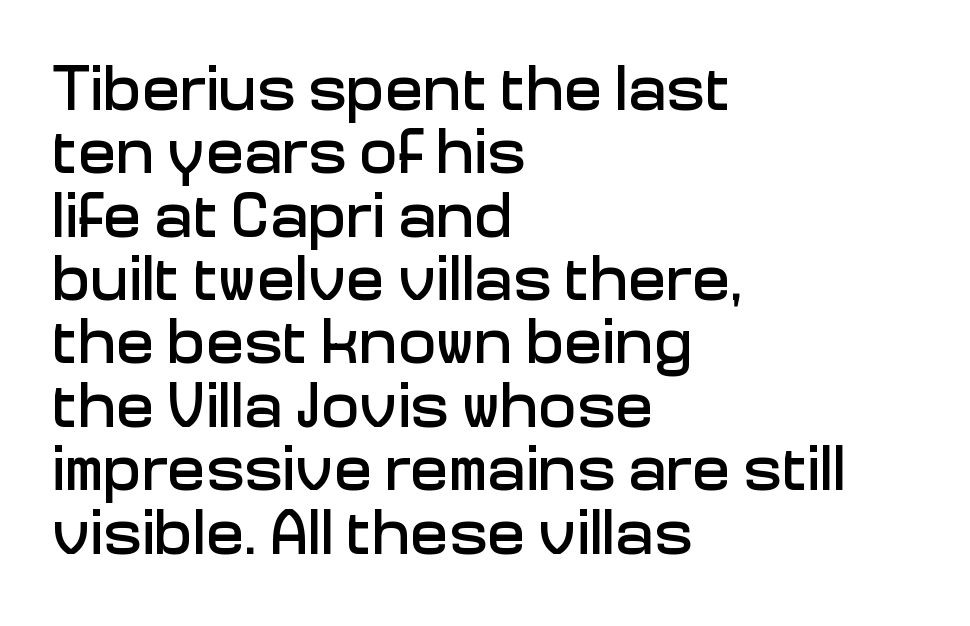
Q: Is the text italic (slanted)? A: No, it is upright.
Q: Is the typeface a serif or a sans-serif typeface? A: Sans-serif.
Q: Is the text underlined? A: No.
Q: How is the paragraph aligned? A: Left-aligned.
Q: Is the spacing between letters normal or unusually wide? A: Normal.
Q: Is the spacing between lines tight, normal or loose? A: Tight.
Q: Width (condensed, normal, or wide)? A: Normal.
Q: Stroke contrast? A: Low.
Q: x-height? A: Medium.
Q: Monospaced? A: No.
